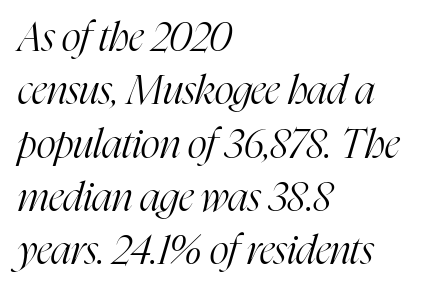
{"serif": "yes", "italic": "yes", "lean": "right", "slant_degrees": 16, "bold": "no", "weight": "light", "width": "condensed", "stroke_contrast": "high", "x_height": "medium", "monospaced": "no", "underline": "no", "align": "left", "line_spacing": "normal", "line_spacing_ratio": 1.3, "letter_spacing": "normal", "letter_spacing_em": 0.0, "glyph_px": 41}
